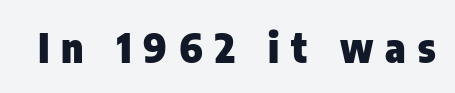
{"serif": "no", "italic": "no", "bold": "yes", "weight": "heavy", "width": "condensed", "stroke_contrast": "low", "x_height": "medium", "monospaced": "no", "underline": "no", "letter_spacing": "wide", "letter_spacing_em": 0.29, "glyph_px": 41}
